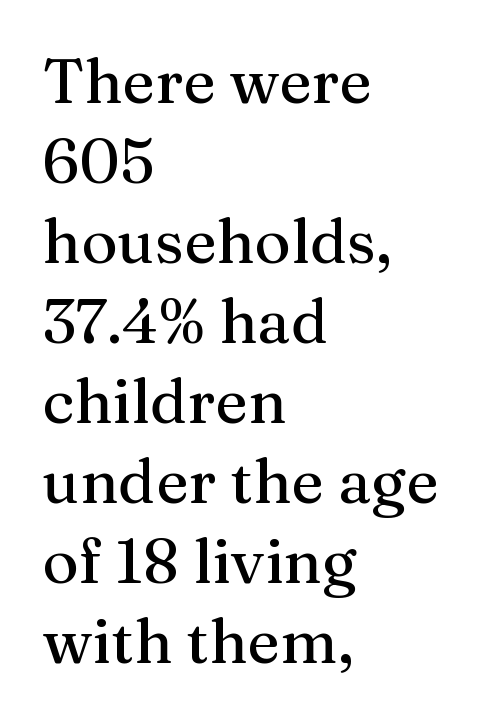
{"serif": "yes", "italic": "no", "width": "normal", "stroke_contrast": "medium", "x_height": "medium", "monospaced": "no", "underline": "no", "align": "left", "line_spacing": "normal", "line_spacing_ratio": 1.29, "letter_spacing": "normal", "letter_spacing_em": 0.0, "glyph_px": 62}
